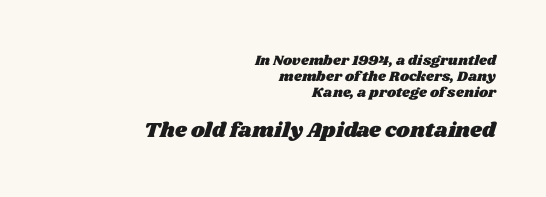
Q: Is the text underlined? A: No.
Q: How is the paragraph aligned? A: Right-aligned.
Q: Is the spacing between letters normal or unusually wide? A: Normal.
Q: Is the spacing between lines tight, normal or loose? A: Tight.
Q: Which block of text is set in a larger size, the first (top) or the second (bottom)? A: The second (bottom) one.
